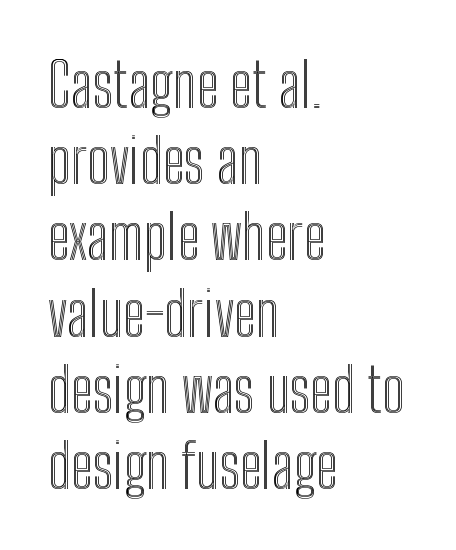
{"italic": "no", "width": "condensed", "x_height": "medium", "monospaced": "no", "underline": "no", "align": "left", "line_spacing": "normal", "line_spacing_ratio": 1.27, "letter_spacing": "normal", "letter_spacing_em": 0.0, "glyph_px": 60}
